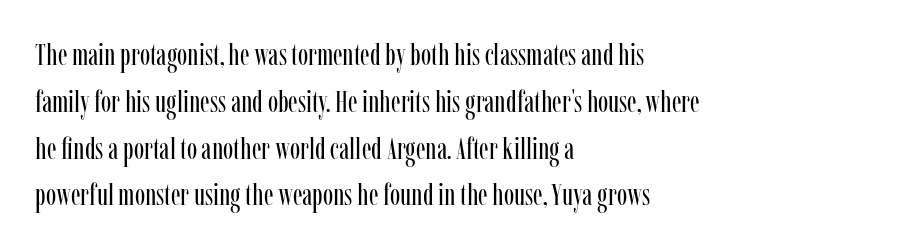
The image shows 31 px regular-weight, condensed serif type, upright; set left-aligned, normal line spacing (1.51x), normal letter spacing, not underlined; low stroke contrast and a medium x-height.
